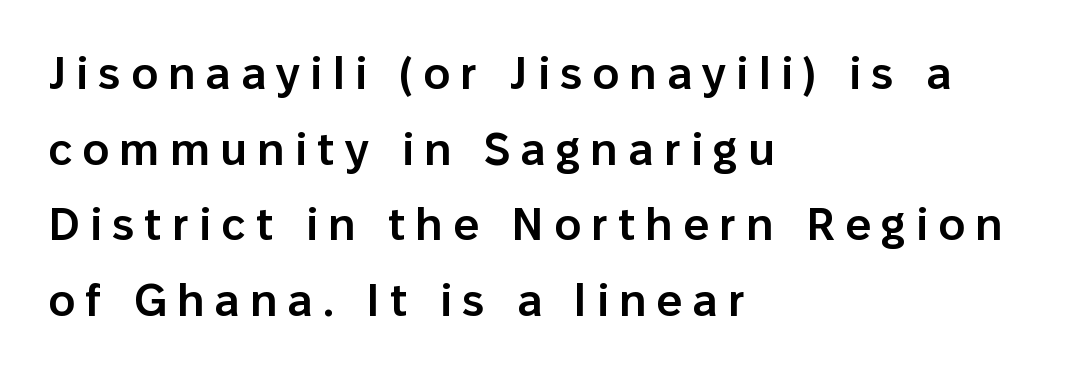
{"serif": "no", "italic": "no", "bold": "semi", "weight": "semibold", "width": "normal", "stroke_contrast": "low", "x_height": "medium", "monospaced": "no", "underline": "no", "align": "left", "line_spacing": "normal", "line_spacing_ratio": 1.68, "letter_spacing": "wide", "letter_spacing_em": 0.23, "glyph_px": 45}
